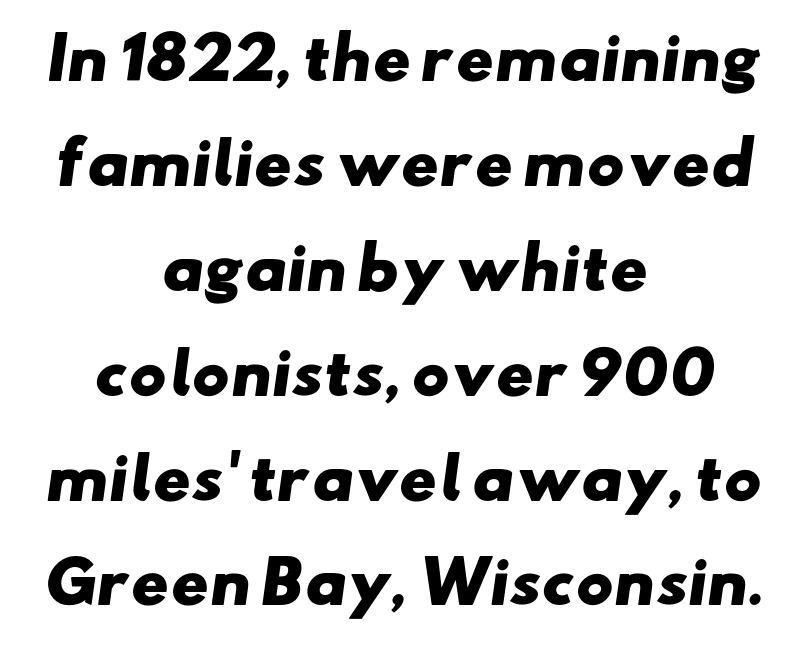
The image shows 57 px heavy, wide sans-serif type; set centered, line spacing 1.84x, normal letter spacing, not underlined; low stroke contrast and a small x-height.
